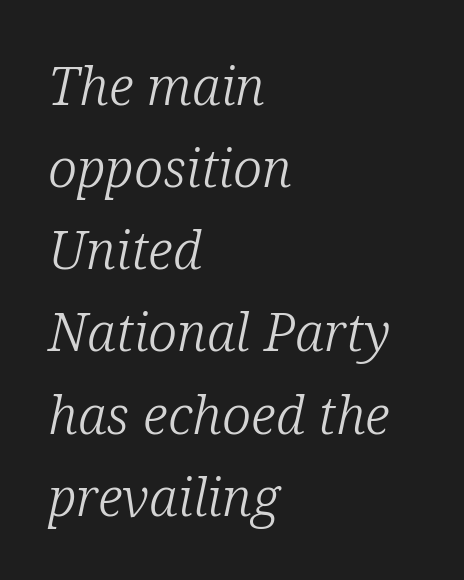
The image shows 53 px light serif type, italic (leaning right); set left-aligned, normal line spacing (1.55x), normal letter spacing, not underlined; low stroke contrast and a medium x-height.
